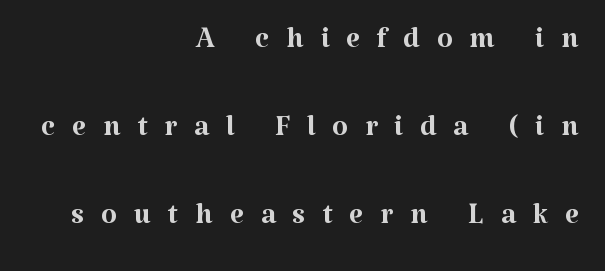
{"serif": "yes", "italic": "no", "bold": "no", "weight": "regular", "width": "normal", "stroke_contrast": "medium", "x_height": "medium", "monospaced": "no", "underline": "no", "align": "right", "line_spacing": "loose", "line_spacing_ratio": 2.15, "letter_spacing": "wide", "letter_spacing_em": 0.41, "glyph_px": 41}
